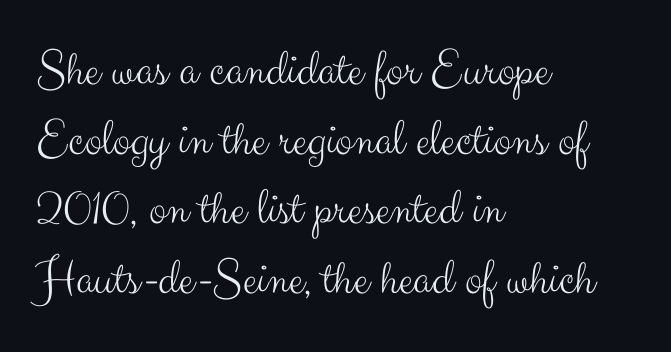
{"serif": "no", "bold": "no", "weight": "light", "width": "normal", "stroke_contrast": "medium", "x_height": "small", "monospaced": "no", "underline": "no", "align": "left", "line_spacing": "normal", "line_spacing_ratio": 1.34, "letter_spacing": "normal", "letter_spacing_em": 0.0, "glyph_px": 52}
